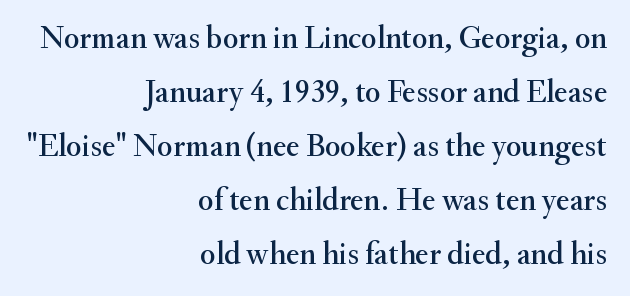
Q: Is the text italic (slanted)? A: No, it is upright.
Q: Is the typeface a serif or a sans-serif typeface? A: Serif.
Q: Is the text underlined? A: No.
Q: How is the paragraph aligned? A: Right-aligned.
Q: Is the spacing between letters normal or unusually wide? A: Normal.
Q: Is the spacing between lines tight, normal or loose? A: Normal.
Q: Width (condensed, normal, or wide)? A: Normal.
Q: Stroke contrast? A: Medium.
Q: x-height? A: Small.
Q: Monospaced? A: No.
